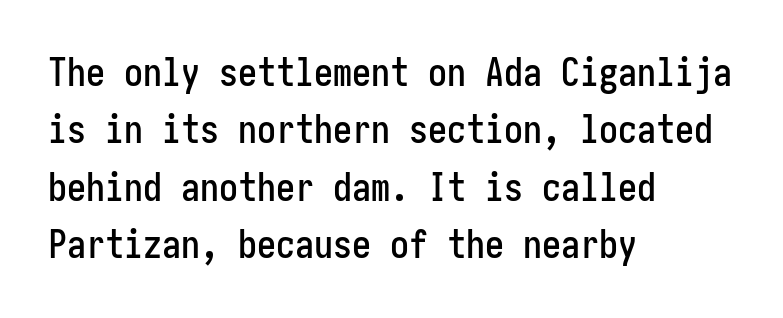
The image shows 38 px condensed sans-serif type, upright; set left-aligned, normal line spacing (1.51x), normal letter spacing, not underlined; low stroke contrast and a medium x-height.
